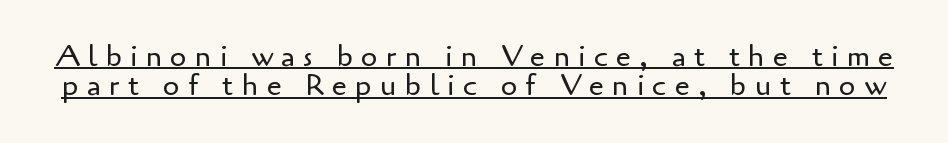
{"serif": "no", "italic": "no", "bold": "no", "weight": "regular", "width": "normal", "stroke_contrast": "low", "x_height": "small", "monospaced": "no", "underline": "yes", "line_spacing": "tight", "line_spacing_ratio": 0.97, "letter_spacing": "wide", "letter_spacing_em": 0.27, "glyph_px": 30}
